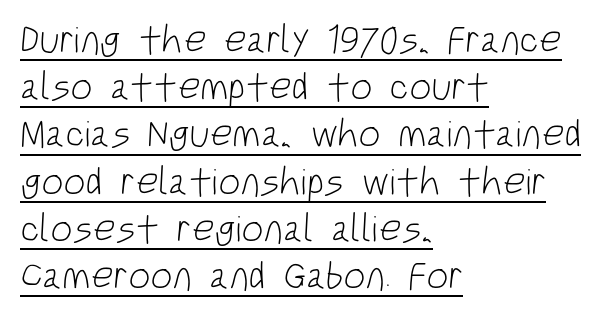
The image shows 39 px light, condensed sans-serif type; set left-aligned, line spacing 1.21x, normal letter spacing, underlined; low stroke contrast and a large x-height.
